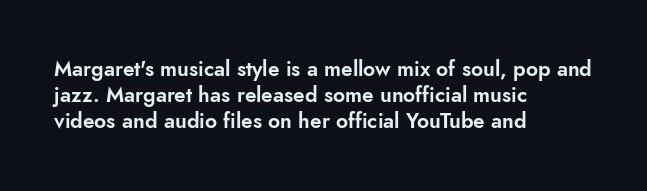
{"italic": "no", "underline": "no", "align": "left", "line_spacing": "normal", "line_spacing_ratio": 1.25, "letter_spacing": "normal", "letter_spacing_em": 0.0, "glyph_px": 21}
